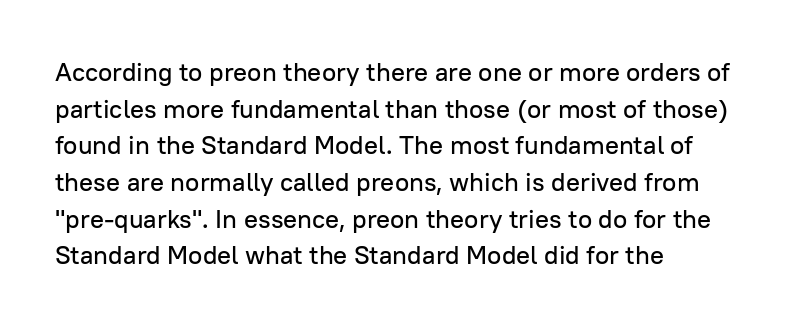
The image shows 26 px text type, upright; set left-aligned, normal line spacing (1.41x), normal letter spacing, not underlined.
